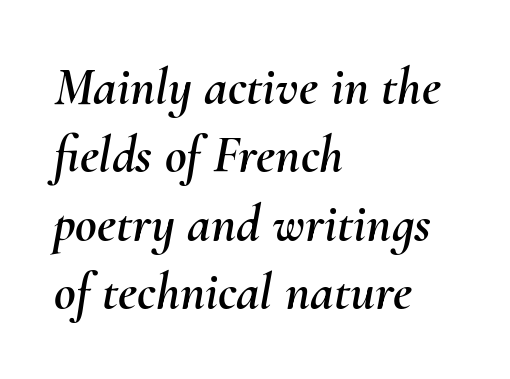
Compared with a centered layout, this one pins lines to the left instead. The type is set solid horizontally, with unmodified tracking. The strip under each line holds only bare page. The letters advance in unequal steps, a hallmark of proportional type.
